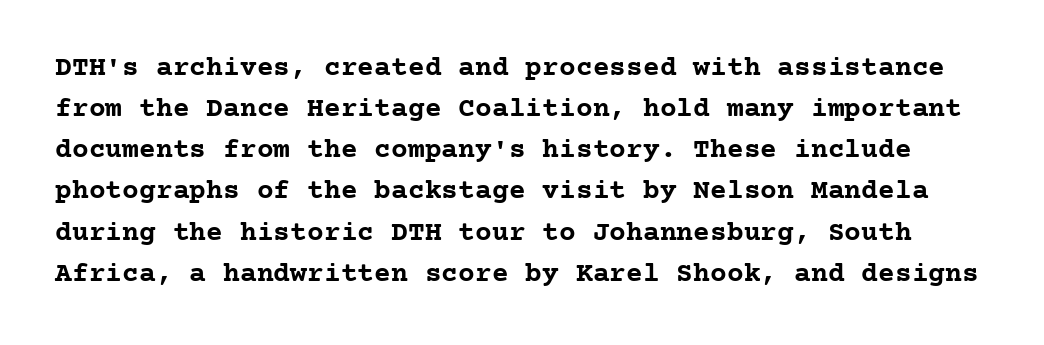
Q: Is the text bold? A: Yes.
Q: Is the text italic (slanted)? A: No, it is upright.
Q: Is the typeface a serif or a sans-serif typeface? A: Serif.
Q: Is the text underlined? A: No.
Q: Is the spacing between letters normal or unusually wide? A: Normal.
Q: Is the spacing between lines tight, normal or loose? A: Normal.
Q: Width (condensed, normal, or wide)? A: Normal.
Q: Stroke contrast? A: Low.
Q: x-height? A: Medium.
Q: Monospaced? A: Yes.
